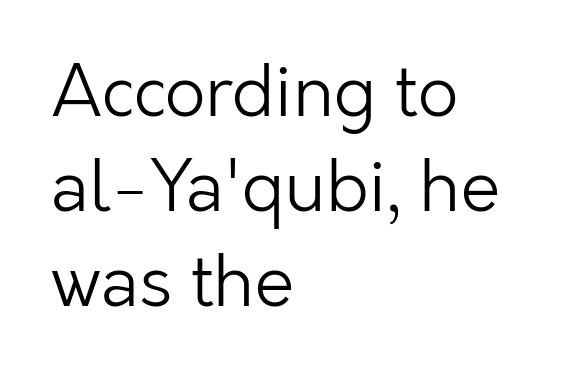
The image shows 71 px light sans-serif type, upright; set left-aligned, normal line spacing (1.34x), normal letter spacing, not underlined; low stroke contrast and a medium x-height.
